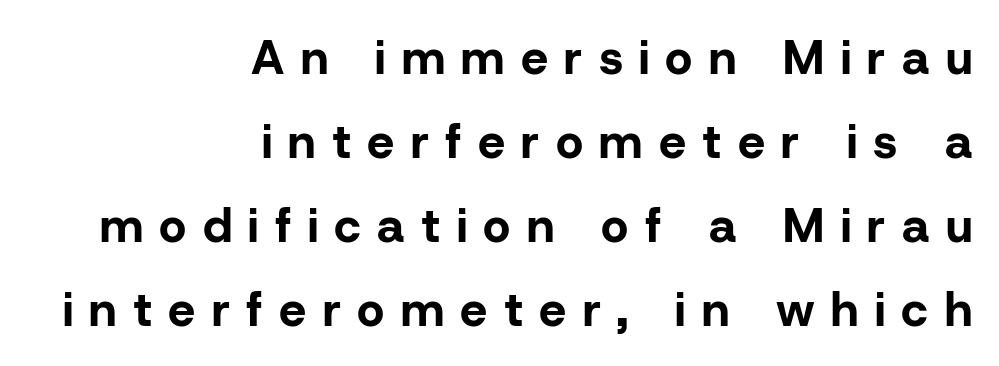
The passage shown is not underscored anywhere. Someone cranked the tracking dial way up on this one. A dark, heavy texture on the line: the type is bold. Letterform terminals end flat and unadorned throughout the passage. Varying glyph widths throughout — classic text-font behaviour.
